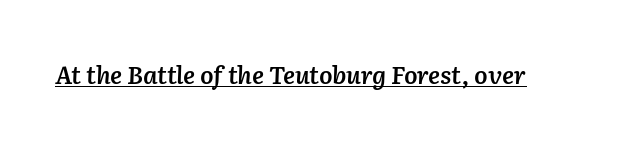
The image shows 24 px text type, italic (leaning right); set normal letter spacing, underlined.
